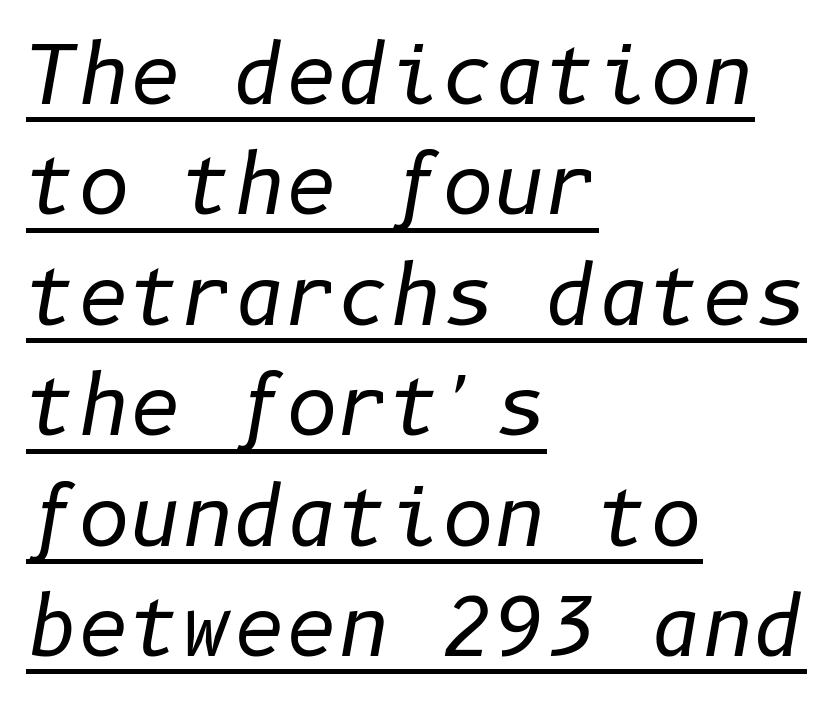
The image shows 80 px regular-weight type, italic (leaning right); set left-aligned, normal line spacing (1.38x), normal letter spacing, underlined; low stroke contrast and a medium x-height.
